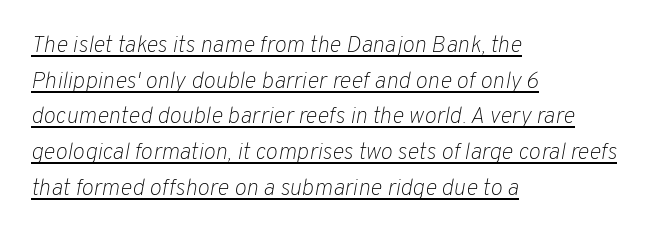
{"italic": "yes", "lean": "right", "slant_degrees": 10, "bold": "no", "underline": "yes", "align": "left", "line_spacing": "normal", "line_spacing_ratio": 1.55, "letter_spacing": "normal", "letter_spacing_em": 0.0, "glyph_px": 23}
